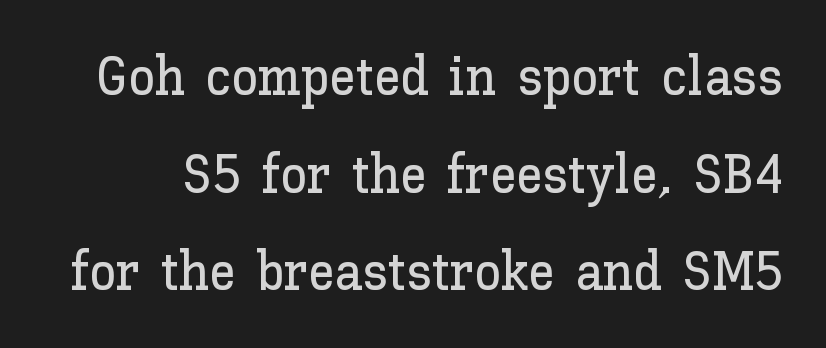
{"italic": "no", "width": "normal", "stroke_contrast": "low", "x_height": "medium", "monospaced": "no", "underline": "no", "line_spacing_ratio": 1.81, "letter_spacing": "normal", "letter_spacing_em": 0.0, "glyph_px": 54}
